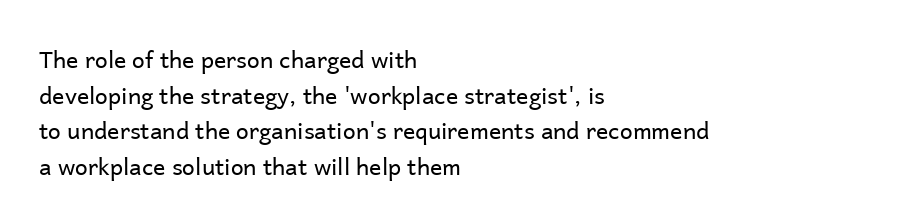
The image shows 23 px text type, upright; set left-aligned, normal line spacing (1.55x), normal letter spacing, not underlined.
